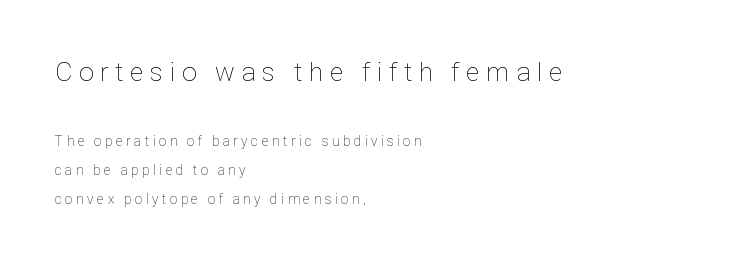
{"italic": "no", "bold": "no", "underline": "no", "align": "left", "line_spacing": "loose", "line_spacing_ratio": 2.06, "letter_spacing": "wide", "letter_spacing_em": 0.26, "larger_block": "first", "size_ratio": 1.93, "glyph_px": 27}
